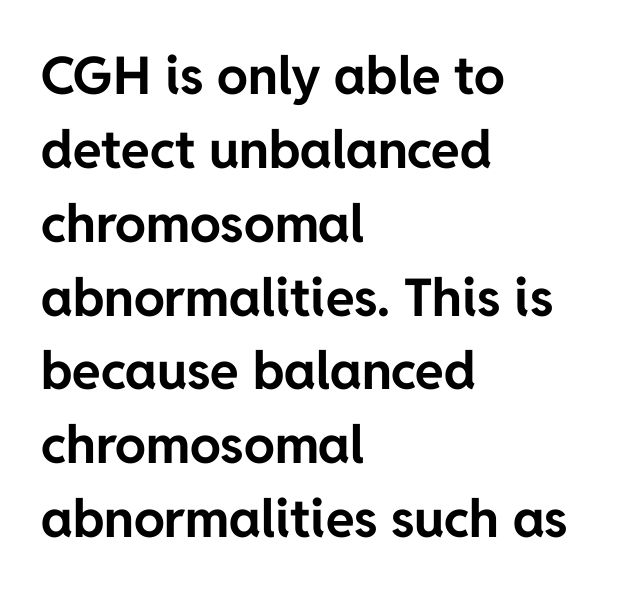
{"serif": "no", "italic": "no", "bold": "yes", "weight": "bold", "width": "normal", "stroke_contrast": "low", "x_height": "medium", "monospaced": "no", "underline": "no", "align": "left", "line_spacing": "normal", "line_spacing_ratio": 1.42, "letter_spacing": "normal", "letter_spacing_em": 0.0, "glyph_px": 52}
